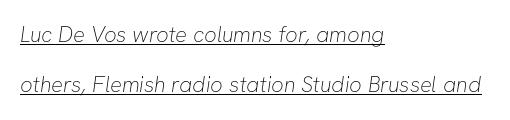
Q: Is the text bold? A: No.
Q: Is the text underlined? A: Yes.
Q: How is the paragraph aligned? A: Left-aligned.
Q: Is the spacing between letters normal or unusually wide? A: Normal.
Q: Is the spacing between lines tight, normal or loose? A: Loose.
